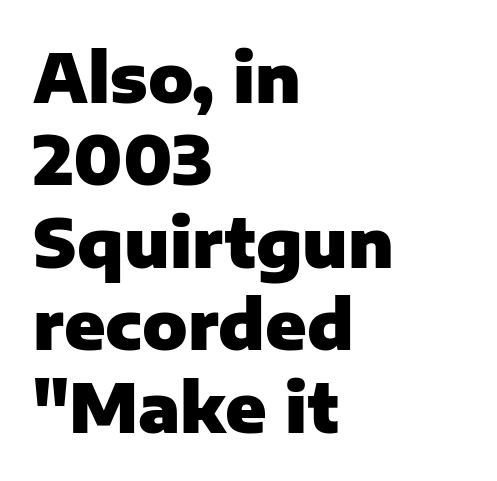
The image shows 67 px heavy sans-serif type, upright; set left-aligned, line spacing 1.23x, normal letter spacing, not underlined; low stroke contrast and a medium x-height.
